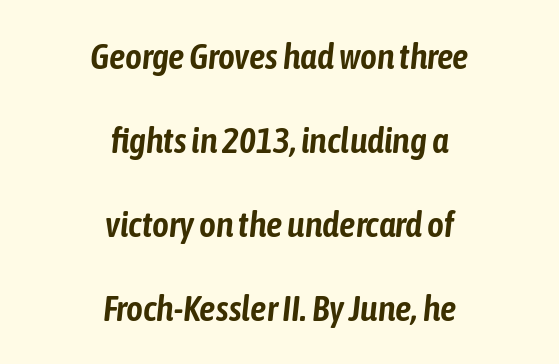
Honestly, the letter spacing is just normal — you wouldn't notice it. A typesetter would call this proportional, since set widths differ per character. The axis of the letterforms is tilted away from vertical. Each new line begins a long way beneath the previous one. The whitespace from short lines is split evenly between both sides.
